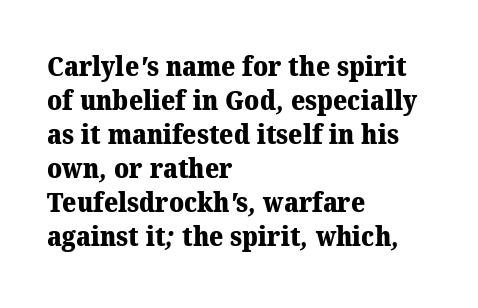
The image shows 27 px bold type; set left-aligned, normal line spacing (1.26x), normal letter spacing, not underlined.
